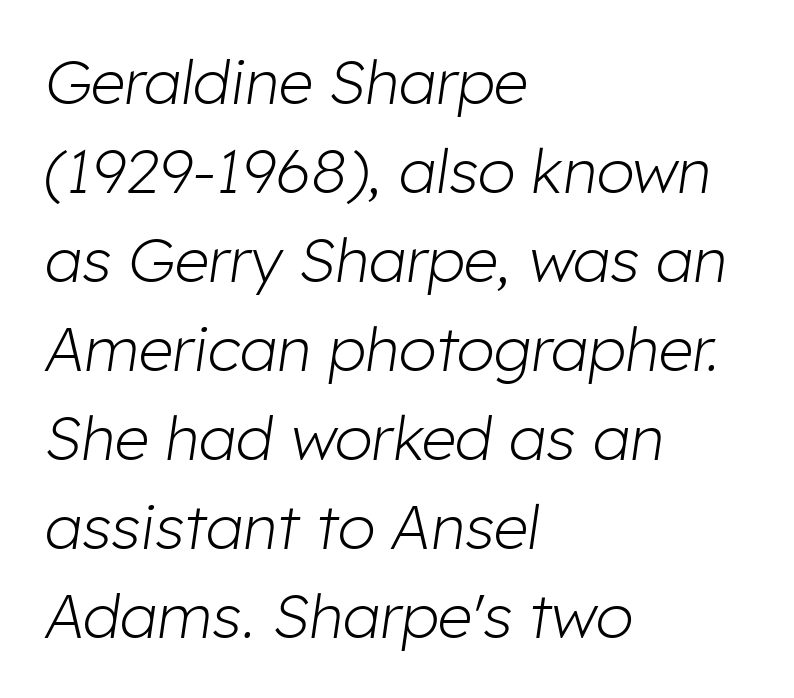
Q: Is the text bold? A: No.
Q: Is the text italic (slanted)? A: Yes, it leans right by about 8 degrees.
Q: Is the text underlined? A: No.
Q: How is the paragraph aligned? A: Left-aligned.
Q: Is the spacing between letters normal or unusually wide? A: Normal.
Q: Is the spacing between lines tight, normal or loose? A: Normal.
Q: Width (condensed, normal, or wide)? A: Normal.
Q: Stroke contrast? A: Low.
Q: x-height? A: Medium.
Q: Monospaced? A: No.
